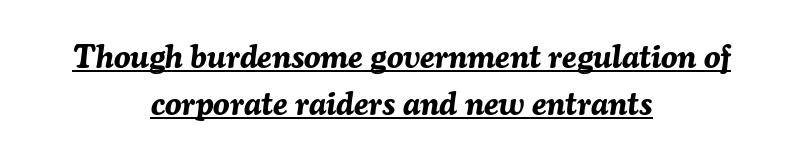
Q: Is the text bold? A: Yes.
Q: Is the text italic (slanted)? A: Yes, it leans right by about 7 degrees.
Q: Is the text underlined? A: Yes.
Q: How is the paragraph aligned? A: Centered.
Q: Is the spacing between letters normal or unusually wide? A: Normal.
Q: Is the spacing between lines tight, normal or loose? A: Normal.
Q: Width (condensed, normal, or wide)? A: Normal.
Q: Stroke contrast? A: Medium.
Q: x-height? A: Medium.
Q: Monospaced? A: No.
